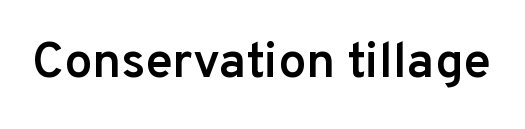
The image shows 50 px semibold sans-serif type, upright; set normal letter spacing, not underlined; low stroke contrast and a medium x-height.
